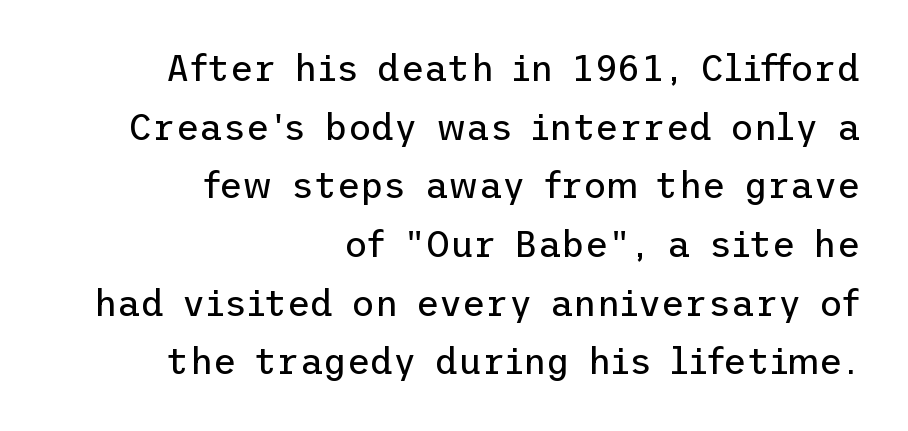
The image shows 36 px regular-weight sans-serif type, upright; set right-aligned, normal line spacing (1.63x), normal letter spacing, not underlined; low stroke contrast and a medium x-height.
